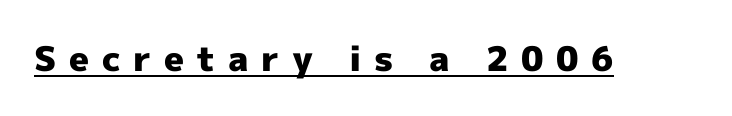
{"serif": "no", "italic": "no", "bold": "yes", "weight": "heavy", "width": "normal", "x_height": "medium", "monospaced": "no", "underline": "yes", "letter_spacing": "wide", "letter_spacing_em": 0.37, "glyph_px": 34}
